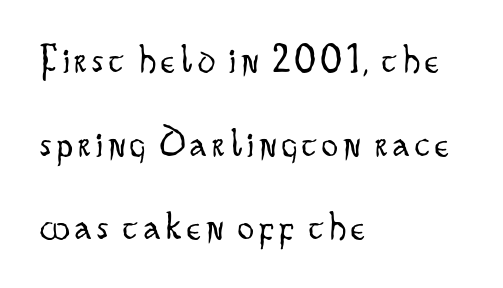
The image shows 40 px light, condensed sans-serif type, upright; set left-aligned, loose line spacing (2.09x), not underlined; low stroke contrast and a small x-height.
